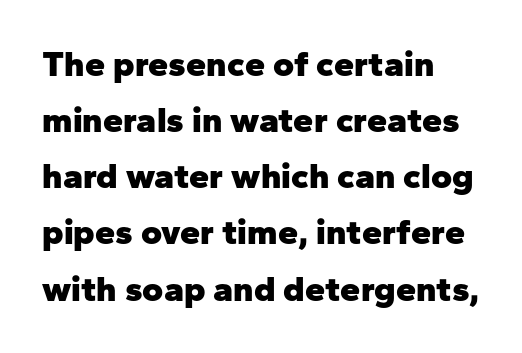
The image shows 36 px heavy sans-serif type, upright; set left-aligned, normal line spacing (1.56x), normal letter spacing, not underlined; low stroke contrast and a medium x-height.
